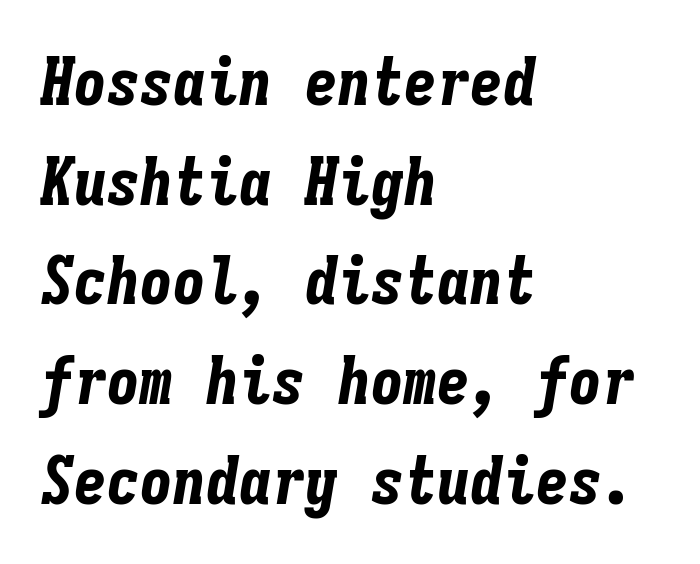
Q: Is the text bold? A: Yes.
Q: Is the text italic (slanted)? A: Yes, it leans right by about 9 degrees.
Q: Is the text underlined? A: No.
Q: How is the paragraph aligned? A: Left-aligned.
Q: Is the spacing between letters normal or unusually wide? A: Normal.
Q: Is the spacing between lines tight, normal or loose? A: Normal.
Q: Width (condensed, normal, or wide)? A: Condensed.
Q: Stroke contrast? A: Low.
Q: x-height? A: Medium.
Q: Monospaced? A: Yes.
